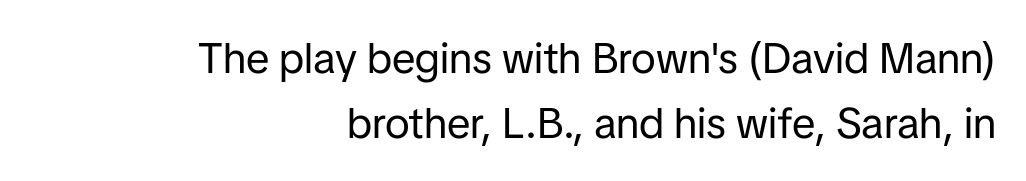
{"serif": "no", "italic": "no", "bold": "no", "weight": "regular", "width": "normal", "stroke_contrast": "low", "x_height": "medium", "monospaced": "no", "underline": "no", "align": "right", "line_spacing": "normal", "line_spacing_ratio": 1.51, "letter_spacing": "normal", "letter_spacing_em": 0.0, "glyph_px": 43}
